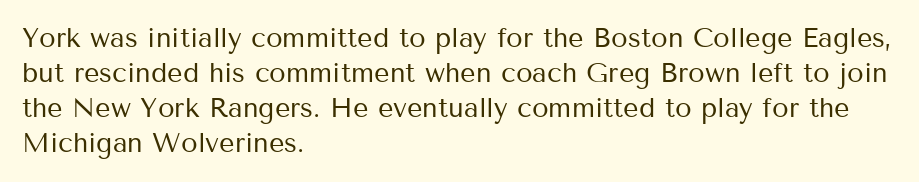
Style check: upright. Plain, unruled lines of type. The paragraph has a hard left edge and a soft right edge. This rendering leaves character spacing at its baseline value. A typesetter would call this leading conventional body-copy spacing. These glyphs show unthickened strokes, regular width or finer.
